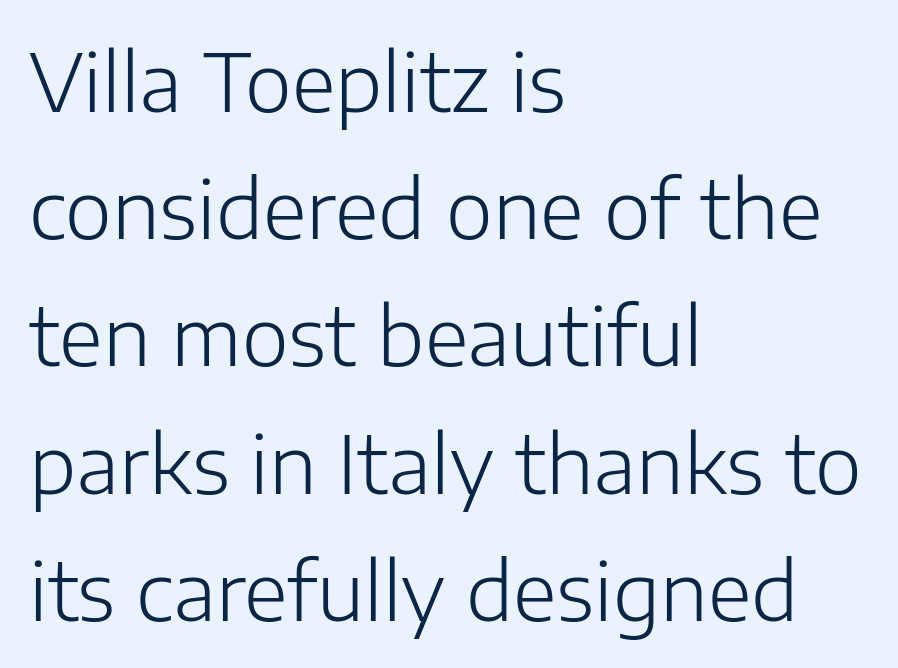
{"serif": "no", "italic": "no", "bold": "no", "weight": "light", "width": "normal", "stroke_contrast": "low", "x_height": "medium", "monospaced": "no", "underline": "no", "align": "left", "line_spacing": "normal", "line_spacing_ratio": 1.59, "letter_spacing": "normal", "letter_spacing_em": 0.0, "glyph_px": 80}
